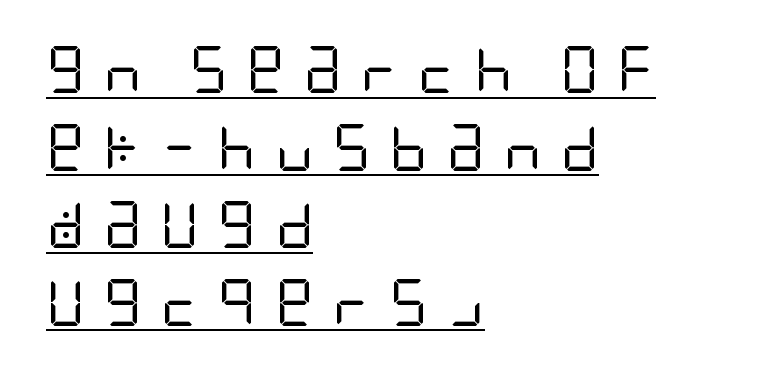
{"serif": "no", "italic": "no", "bold": "no", "weight": "regular", "width": "condensed", "stroke_contrast": "low", "x_height": "large", "underline": "yes", "align": "left", "line_spacing": "normal", "line_spacing_ratio": 1.65, "letter_spacing": "wide", "letter_spacing_em": 0.4, "glyph_px": 47}
